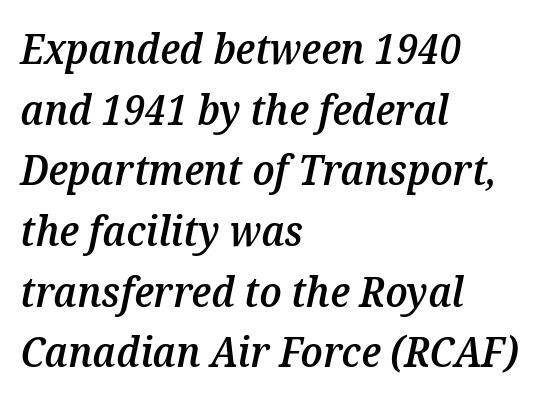
The image shows 41 px semibold type, italic (leaning right); set left-aligned, normal line spacing (1.48x), normal letter spacing, not underlined; medium stroke contrast and a medium x-height.
